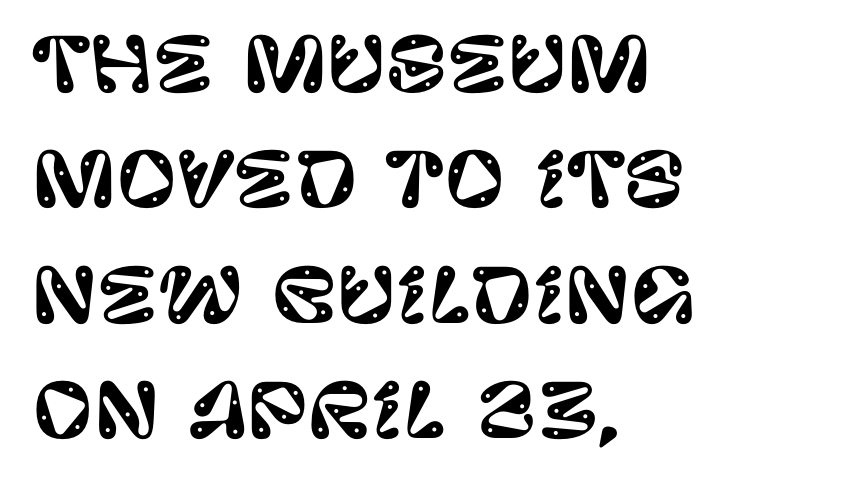
Q: Is the text italic (slanted)? A: Yes.
Q: Is the typeface a serif or a sans-serif typeface? A: Sans-serif.
Q: Is the text underlined? A: No.
Q: How is the paragraph aligned? A: Left-aligned.
Q: Is the spacing between letters normal or unusually wide? A: Normal.
Q: Is the spacing between lines tight, normal or loose? A: Normal.
Q: Width (condensed, normal, or wide)? A: Normal.
Q: Stroke contrast? A: Low.
Q: x-height? A: Large.
Q: Monospaced? A: No.
